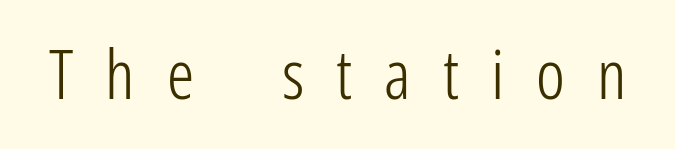
Q: Is the text bold? A: No.
Q: Is the text italic (slanted)? A: No, it is upright.
Q: Is the typeface a serif or a sans-serif typeface? A: Sans-serif.
Q: Is the text underlined? A: No.
Q: Is the spacing between letters normal or unusually wide? A: Unusually wide.
Q: Width (condensed, normal, or wide)? A: Condensed.
Q: Stroke contrast? A: Low.
Q: x-height? A: Medium.
Q: Monospaced? A: No.
